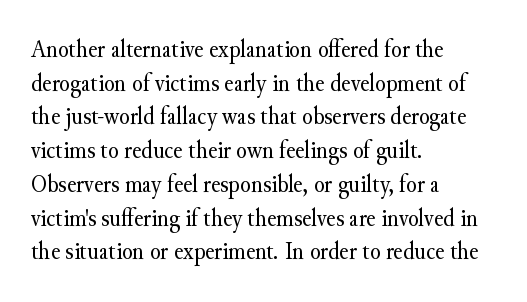
The image shows 25 px text type, upright; set left-aligned, normal line spacing (1.35x), normal letter spacing, not underlined.
